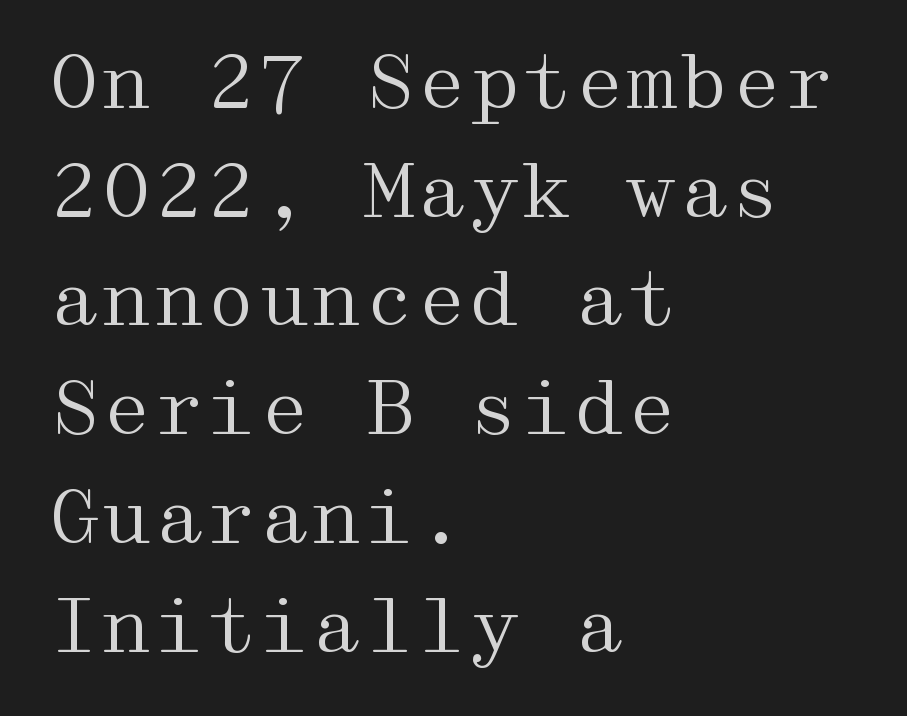
Q: Is the text bold? A: No.
Q: Is the text italic (slanted)? A: No, it is upright.
Q: Is the typeface a serif or a sans-serif typeface? A: Serif.
Q: Is the text underlined? A: No.
Q: How is the paragraph aligned? A: Left-aligned.
Q: Is the spacing between letters normal or unusually wide? A: Normal.
Q: Is the spacing between lines tight, normal or loose? A: Normal.
Q: Width (condensed, normal, or wide)? A: Wide.
Q: Stroke contrast? A: Medium.
Q: x-height? A: Medium.
